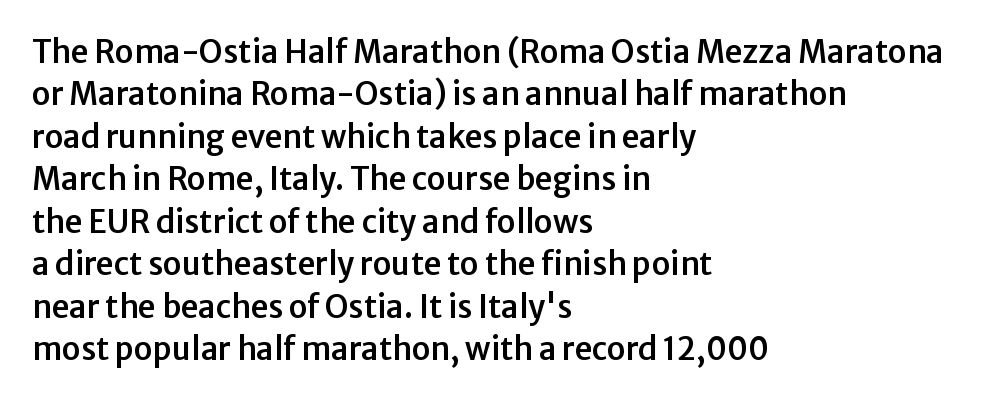
{"serif": "no", "italic": "no", "width": "normal", "stroke_contrast": "low", "x_height": "medium", "monospaced": "no", "underline": "no", "align": "left", "line_spacing": "normal", "line_spacing_ratio": 1.37, "letter_spacing": "normal", "letter_spacing_em": 0.0, "glyph_px": 31}
